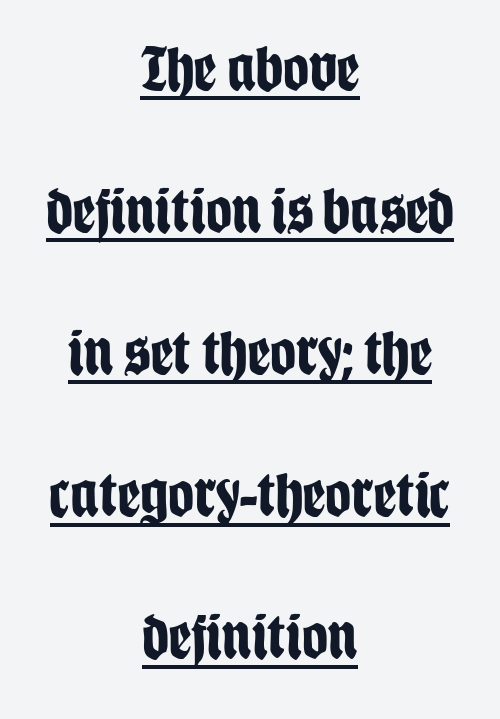
Q: Is the text bold? A: Yes.
Q: Is the text italic (slanted)? A: No, it is upright.
Q: Is the typeface a serif or a sans-serif typeface? A: Sans-serif.
Q: Is the text underlined? A: Yes.
Q: How is the paragraph aligned? A: Centered.
Q: Is the spacing between letters normal or unusually wide? A: Normal.
Q: Is the spacing between lines tight, normal or loose? A: Loose.
Q: Width (condensed, normal, or wide)? A: Condensed.
Q: Stroke contrast? A: Low.
Q: x-height? A: Large.
Q: Monospaced? A: No.
